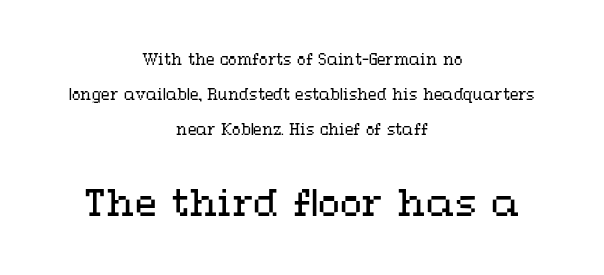
{"italic": "no", "bold": "no", "weight": "regular", "width": "wide", "stroke_contrast": "medium", "x_height": "medium", "monospaced": "no", "underline": "no", "align": "center", "line_spacing": "loose", "line_spacing_ratio": 2.5, "letter_spacing": "normal", "letter_spacing_em": 0.0, "larger_block": "second", "size_ratio": 2.57, "glyph_px": 36}
